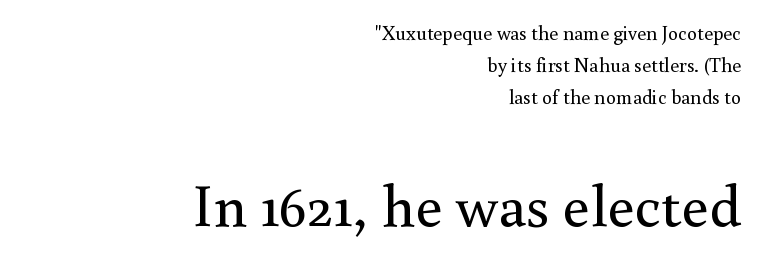
The image shows 61 px regular-weight serif type, upright; set right-aligned, normal line spacing (1.59x), normal letter spacing, not underlined; the second (bottom) block is 3.05x larger; medium stroke contrast and a small x-height.
